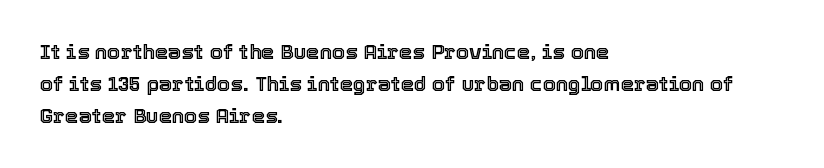
The image shows 21 px text type, upright; set left-aligned, normal line spacing (1.52x), normal letter spacing, not underlined.
